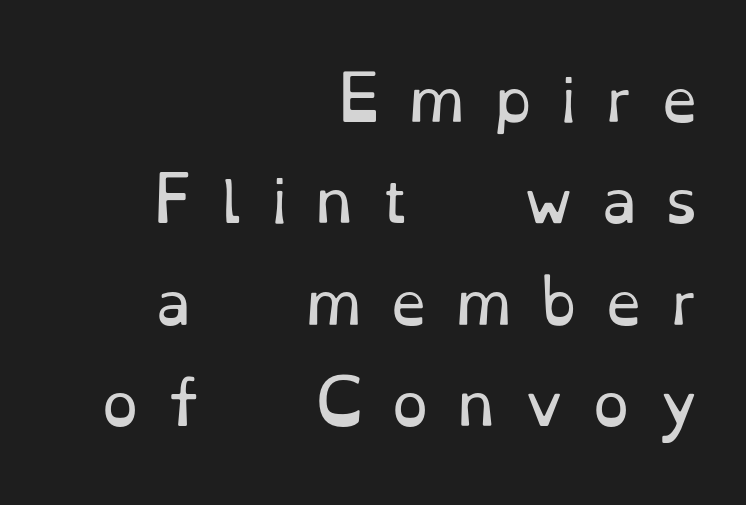
Q: Is the text bold? A: No.
Q: Is the text italic (slanted)? A: No, it is upright.
Q: Is the typeface a serif or a sans-serif typeface? A: Sans-serif.
Q: Is the text underlined? A: No.
Q: How is the paragraph aligned? A: Right-aligned.
Q: Is the spacing between letters normal or unusually wide? A: Unusually wide.
Q: Width (condensed, normal, or wide)? A: Normal.
Q: Stroke contrast? A: Low.
Q: x-height? A: Small.
Q: Monospaced? A: No.
